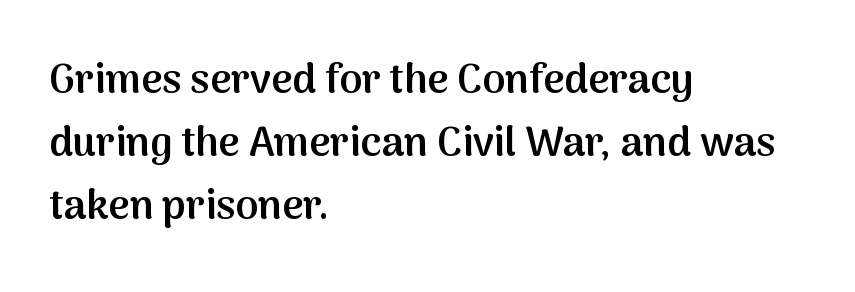
The image shows 41 px semibold sans-serif type, upright; set left-aligned, normal line spacing (1.54x), normal letter spacing, not underlined; medium stroke contrast and a medium x-height.
